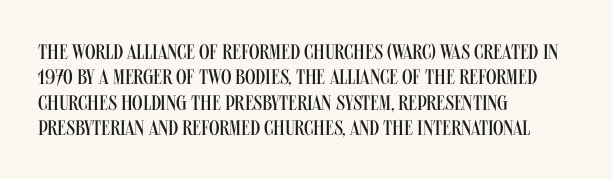
{"italic": "no", "bold": "no", "underline": "no", "align": "left", "line_spacing_ratio": 1.21, "letter_spacing": "normal", "letter_spacing_em": 0.0, "glyph_px": 21}
